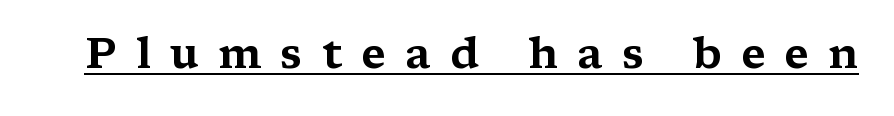
The image shows 43 px wide serif type, upright; set unusually wide letter spacing (+0.45 em), underlined; medium stroke contrast and a medium x-height.
